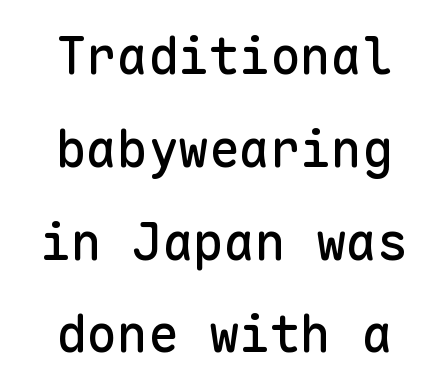
Visually the block forms a symmetrical silhouette, jagged on both flanks. Monospaced: the letters line up in strict vertical columns. The tracking reads as untouched default to a designer's eye. The words here are not underlined. Stroke terminals: plain, sans-serif.
